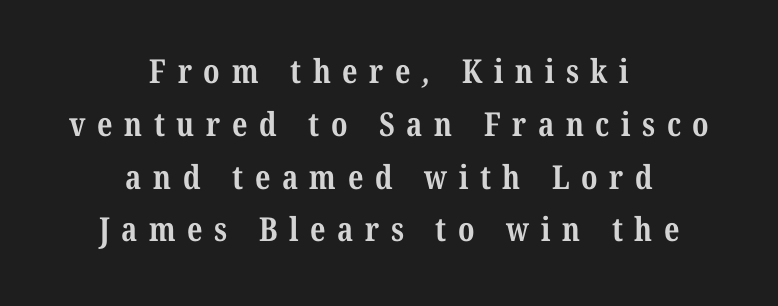
{"serif": "yes", "bold": "yes", "weight": "bold", "width": "condensed", "stroke_contrast": "medium", "x_height": "medium", "monospaced": "no", "underline": "no", "align": "center", "line_spacing": "normal", "line_spacing_ratio": 1.6, "letter_spacing": "wide", "letter_spacing_em": 0.35, "glyph_px": 33}
